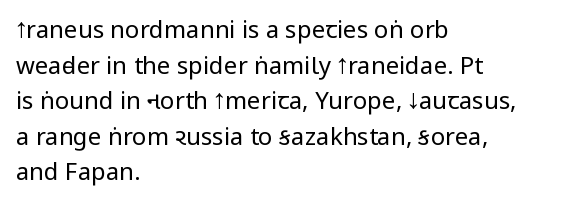
Q: Is the text bold? A: No.
Q: Is the text italic (slanted)? A: No, it is upright.
Q: Is the text underlined? A: No.
Q: How is the paragraph aligned? A: Left-aligned.
Q: Is the spacing between letters normal or unusually wide? A: Normal.
Q: Is the spacing between lines tight, normal or loose? A: Normal.
